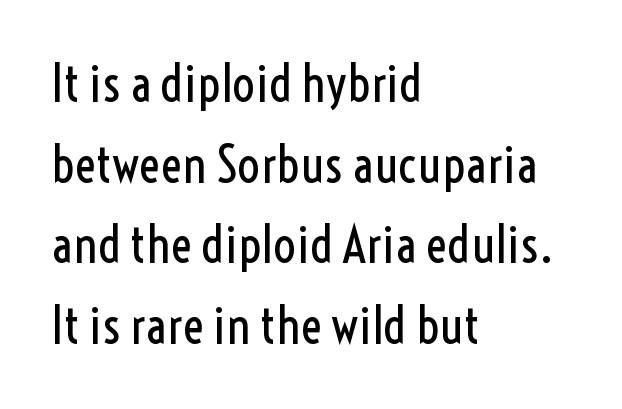
The image shows 51 px regular-weight, condensed sans-serif type, upright; set left-aligned, normal line spacing (1.58x), normal letter spacing, not underlined; a medium x-height.
